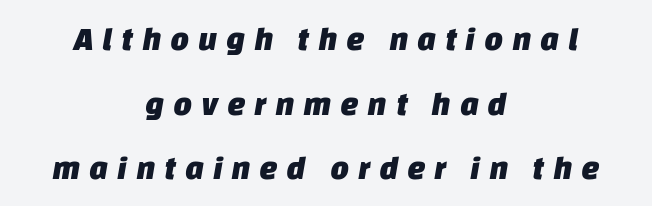
The image shows 33 px sans-serif type; set centered, loose line spacing (1.96x), unusually wide letter spacing (+0.26 em), not underlined; low stroke contrast and a large x-height.
